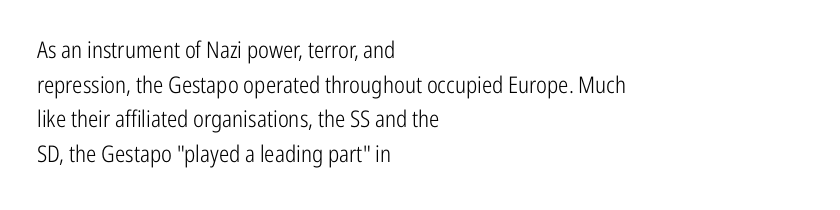
Q: Is the text bold? A: No.
Q: Is the text italic (slanted)? A: No, it is upright.
Q: Is the text underlined? A: No.
Q: How is the paragraph aligned? A: Left-aligned.
Q: Is the spacing between letters normal or unusually wide? A: Normal.
Q: Is the spacing between lines tight, normal or loose? A: Normal.
